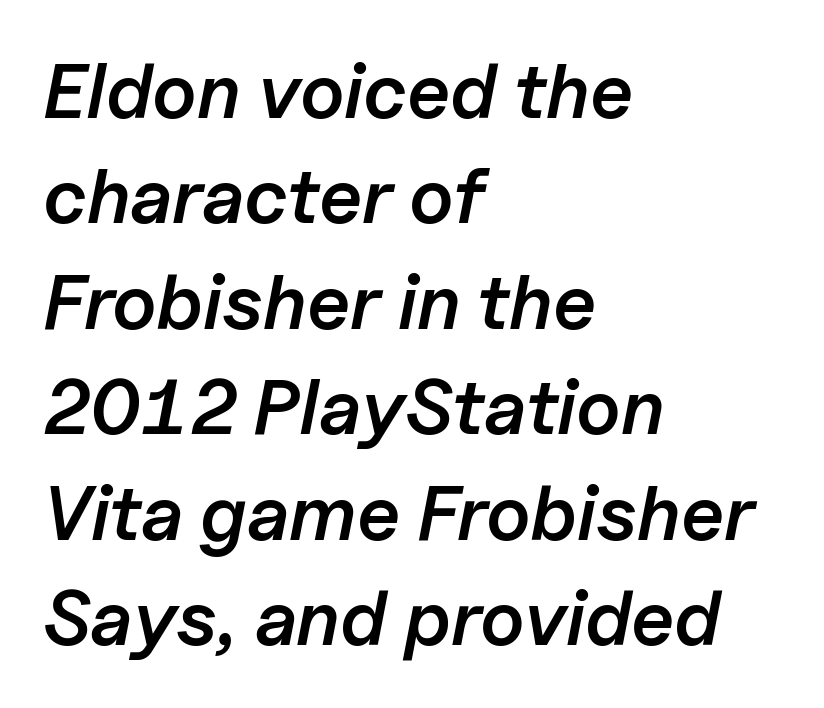
What's the leading like? Ordinary, nothing unusual. Spacing verdict: proportional, widths tailored to each character. The font is running at a semibold setting, under full bold. The text block is weighted toward the left margin, trailing off unevenly rightward.
